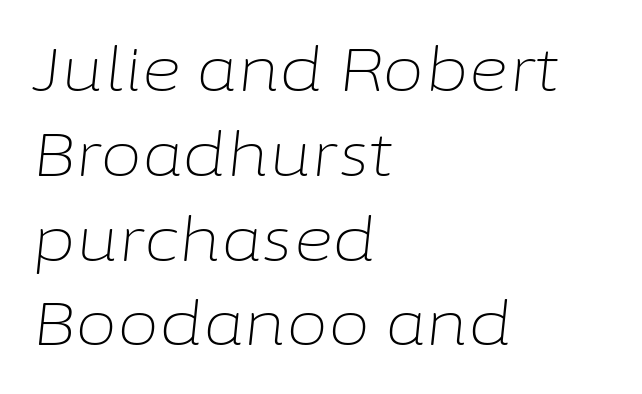
{"italic": "yes", "lean": "right", "slant_degrees": 6, "bold": "no", "weight": "light", "width": "normal", "stroke_contrast": "low", "x_height": "medium", "monospaced": "no", "underline": "no", "align": "left", "line_spacing": "normal", "line_spacing_ratio": 1.39, "letter_spacing": "normal", "letter_spacing_em": 0.0, "glyph_px": 61}
